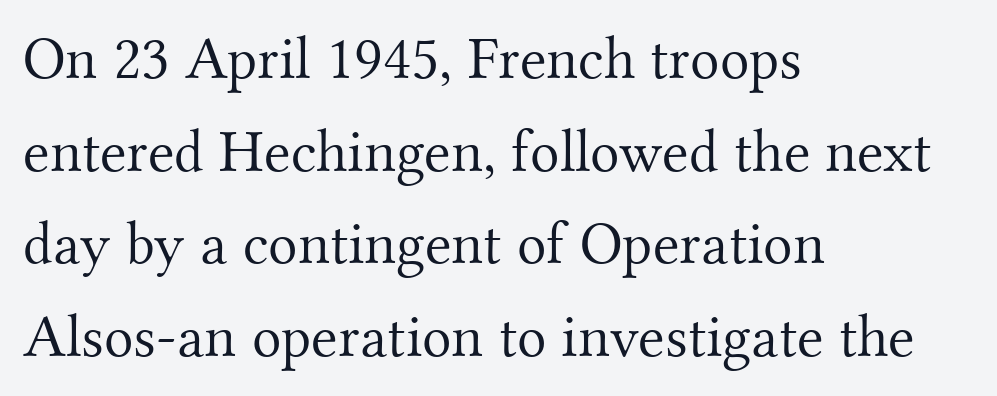
{"serif": "yes", "italic": "no", "bold": "no", "weight": "light", "width": "normal", "stroke_contrast": "medium", "x_height": "small", "monospaced": "no", "underline": "no", "align": "left", "line_spacing": "normal", "line_spacing_ratio": 1.52, "letter_spacing": "normal", "letter_spacing_em": 0.0, "glyph_px": 61}
